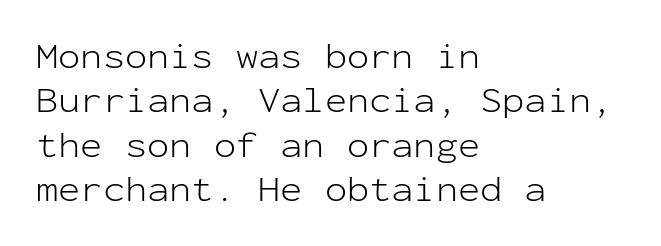
{"serif": "no", "italic": "no", "bold": "no", "weight": "light", "width": "normal", "stroke_contrast": "low", "x_height": "medium", "monospaced": "yes", "underline": "no", "align": "left", "line_spacing_ratio": 1.2, "letter_spacing": "normal", "letter_spacing_em": 0.0, "glyph_px": 37}
